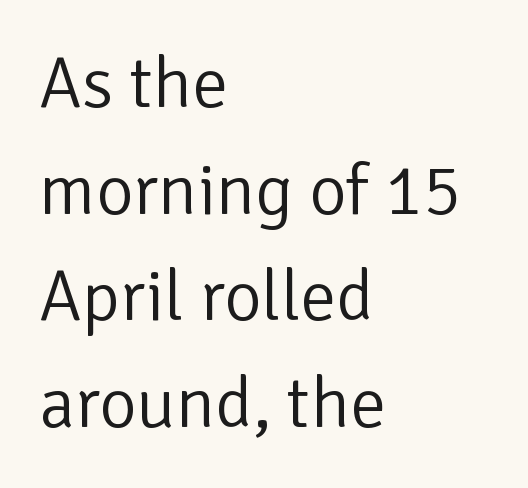
Q: Is the text bold? A: No.
Q: Is the text italic (slanted)? A: No, it is upright.
Q: Is the typeface a serif or a sans-serif typeface? A: Sans-serif.
Q: Is the text underlined? A: No.
Q: How is the paragraph aligned? A: Left-aligned.
Q: Is the spacing between letters normal or unusually wide? A: Normal.
Q: Is the spacing between lines tight, normal or loose? A: Normal.
Q: Width (condensed, normal, or wide)? A: Normal.
Q: Stroke contrast? A: Low.
Q: x-height? A: Medium.
Q: Monospaced? A: No.
